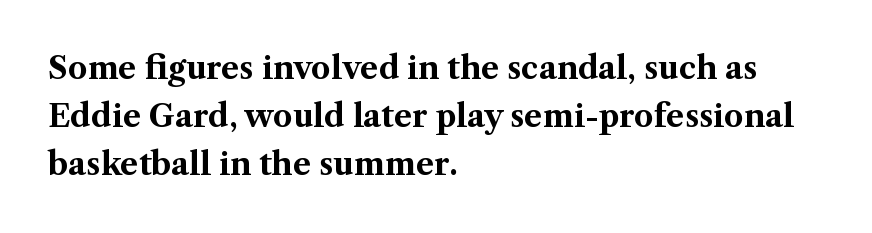
The image shows 31 px bold serif type, upright; set left-aligned, normal line spacing (1.55x), normal letter spacing, not underlined; medium stroke contrast and a medium x-height.
